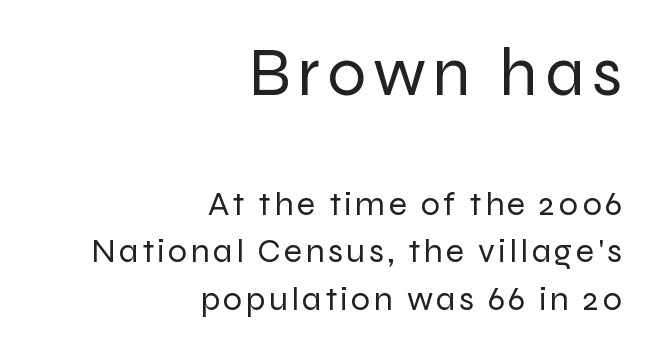
Vertical spacing — default. What kind of face is this? One without serifs — a sans. These lines stack with their right ends in a neat column. Is the stroke heavy? The answer is a plain regular-or-lighter.
